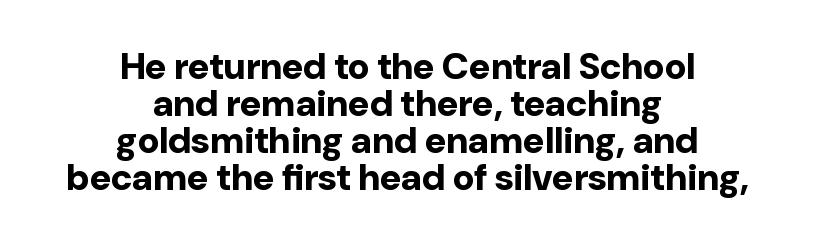
Q: Is the text bold? A: Yes.
Q: Is the text italic (slanted)? A: No, it is upright.
Q: Is the typeface a serif or a sans-serif typeface? A: Sans-serif.
Q: Is the text underlined? A: No.
Q: How is the paragraph aligned? A: Centered.
Q: Is the spacing between letters normal or unusually wide? A: Normal.
Q: Is the spacing between lines tight, normal or loose? A: Tight.
Q: Width (condensed, normal, or wide)? A: Normal.
Q: Stroke contrast? A: Low.
Q: x-height? A: Medium.
Q: Monospaced? A: No.
